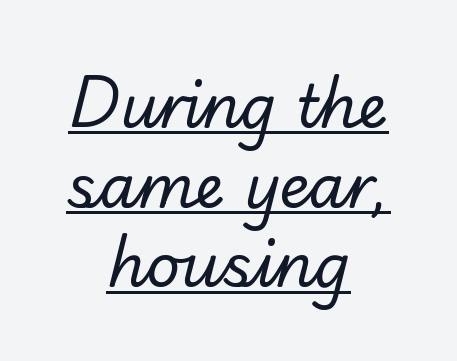
The image shows 59 px regular-weight sans-serif type; set centered, normal line spacing (1.35x), normal letter spacing, underlined; low stroke contrast and a small x-height.
